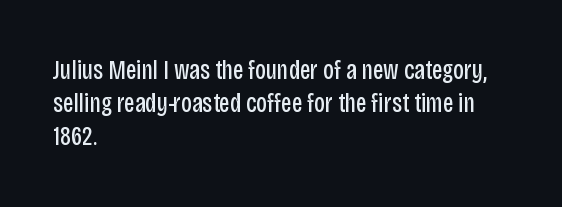
Q: Is the text bold? A: No.
Q: Is the text italic (slanted)? A: No, it is upright.
Q: Is the text underlined? A: No.
Q: How is the paragraph aligned? A: Left-aligned.
Q: Is the spacing between letters normal or unusually wide? A: Normal.
